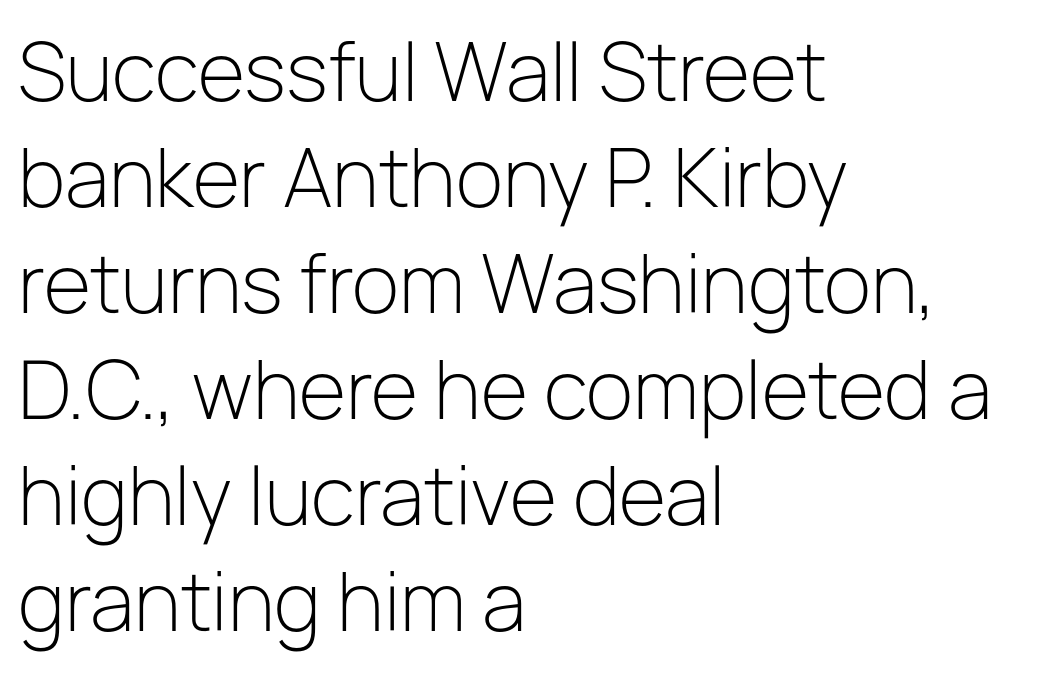
The image shows 78 px light sans-serif type, upright; set left-aligned, normal line spacing (1.36x), normal letter spacing, not underlined; low stroke contrast and a medium x-height.
